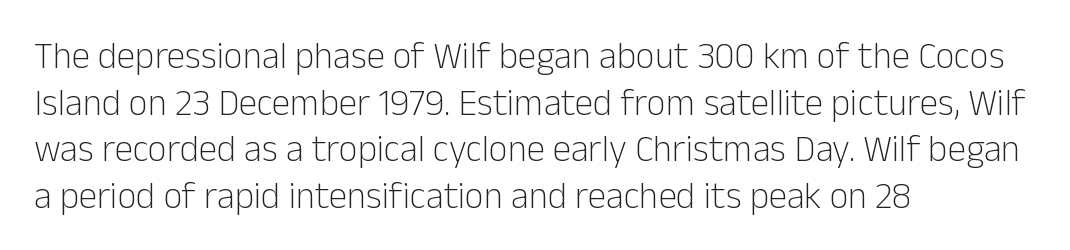
{"serif": "no", "italic": "no", "bold": "no", "weight": "light", "width": "normal", "stroke_contrast": "low", "x_height": "medium", "monospaced": "no", "underline": "no", "align": "left", "line_spacing": "normal", "line_spacing_ratio": 1.26, "letter_spacing": "normal", "letter_spacing_em": 0.0, "glyph_px": 37}
